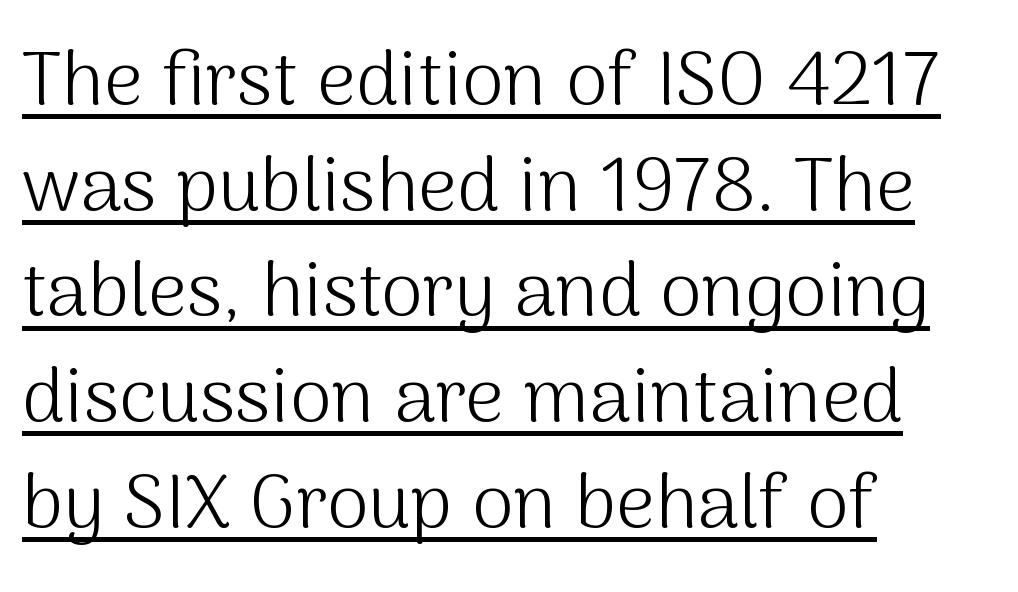
{"serif": "no", "italic": "no", "bold": "no", "weight": "light", "width": "normal", "stroke_contrast": "medium", "x_height": "medium", "monospaced": "no", "underline": "yes", "align": "left", "line_spacing": "normal", "line_spacing_ratio": 1.39, "letter_spacing": "normal", "letter_spacing_em": 0.0, "glyph_px": 76}
